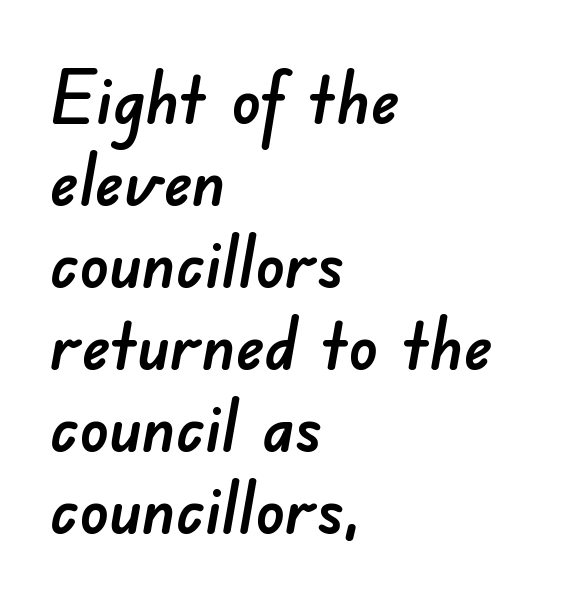
{"serif": "no", "width": "normal", "stroke_contrast": "low", "x_height": "small", "monospaced": "no", "underline": "no", "align": "left", "line_spacing": "tight", "line_spacing_ratio": 1.14, "letter_spacing": "normal", "letter_spacing_em": 0.0, "glyph_px": 72}
